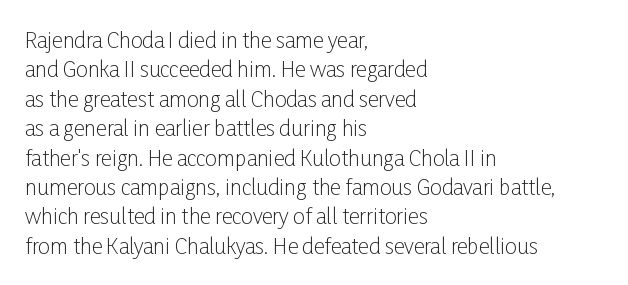
A clean baseline with only descenders dipping below it. If you drew a line through each stem, it would be perfectly vertical. Honestly, the row spacing looks completely unremarkable. Is this a heavy cut? Hardly; it is regular or lighter.
